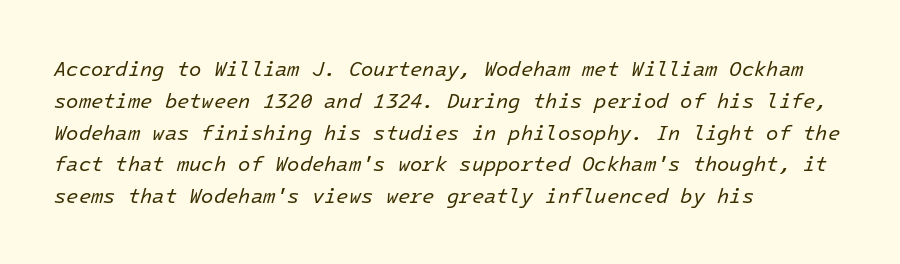
Notice how the passage keeps a crisp vertical edge on the left only. The passage shown leans; its letterforms are oblique. Stem width sits at or under what a default text font uses. Glyph-to-glyph distance matches everyday printed text. In terms of leading, this rendering sits right in the middle.
